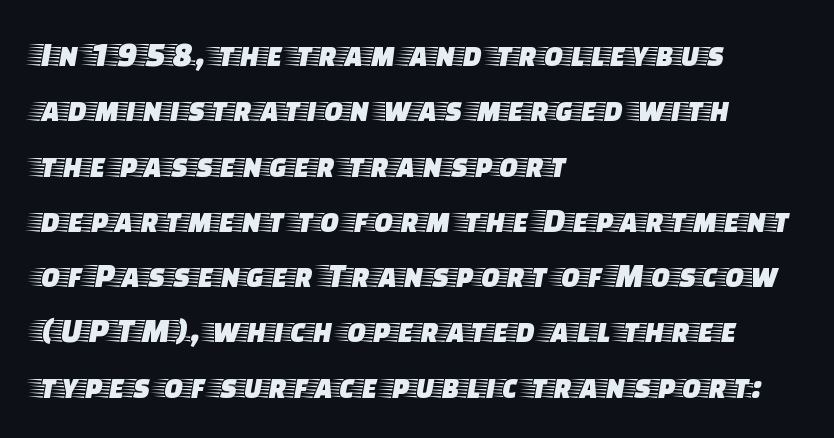
This rendering uses left alignment, leaving the right contour irregular. Glance below the letters and you will spot only blank space. If you measured baseline to baseline, you'd find a middling distance.
